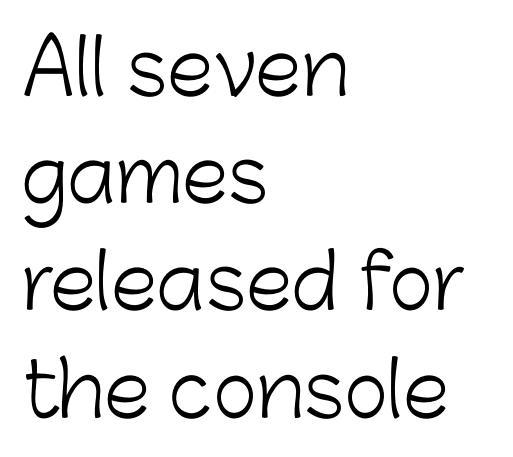
{"serif": "no", "italic": "no", "bold": "no", "weight": "light", "width": "normal", "stroke_contrast": "low", "x_height": "medium", "monospaced": "no", "underline": "no", "align": "left", "line_spacing": "normal", "line_spacing_ratio": 1.43, "letter_spacing": "normal", "letter_spacing_em": 0.0, "glyph_px": 75}
